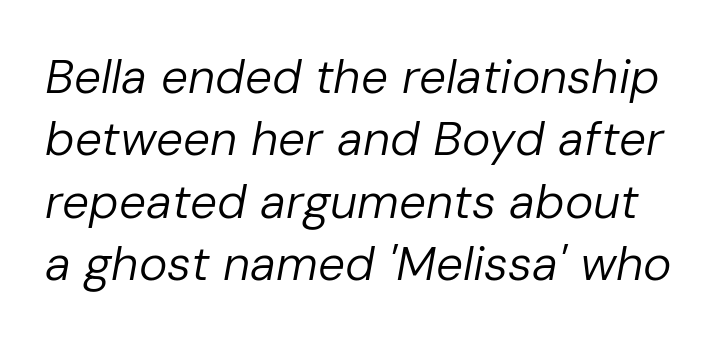
{"italic": "yes", "lean": "right", "slant_degrees": 10, "bold": "no", "weight": "regular", "width": "normal", "stroke_contrast": "low", "x_height": "medium", "monospaced": "no", "underline": "no", "line_spacing": "normal", "line_spacing_ratio": 1.3, "letter_spacing": "normal", "letter_spacing_em": 0.0, "glyph_px": 48}
